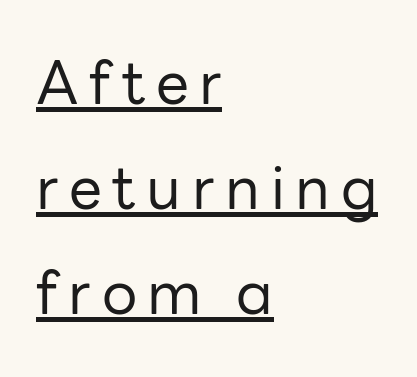
Q: Is the text bold? A: No.
Q: Is the text italic (slanted)? A: No, it is upright.
Q: Is the typeface a serif or a sans-serif typeface? A: Sans-serif.
Q: Is the text underlined? A: Yes.
Q: How is the paragraph aligned? A: Left-aligned.
Q: Width (condensed, normal, or wide)? A: Normal.
Q: Stroke contrast? A: Low.
Q: x-height? A: Medium.
Q: Monospaced? A: No.
